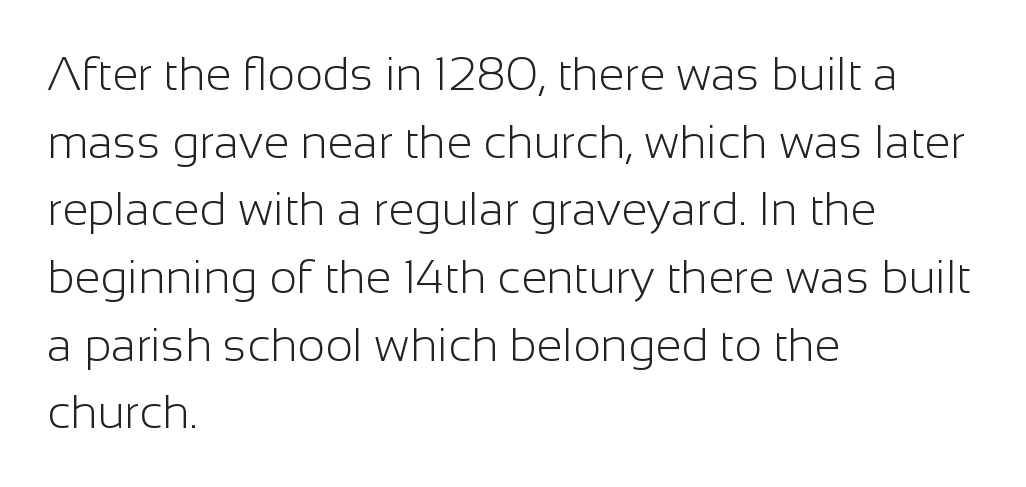
In terms of posture, this sample is upright. Teacher's note: observe the even left margin — that is flush-left alignment. Descenders are the only things crossing below the line. The rendering uses natural spacing where letterforms have individual widths. Stroke terminals: plain, sans-serif. A normal amount of white space separates one row of letters from the next.
